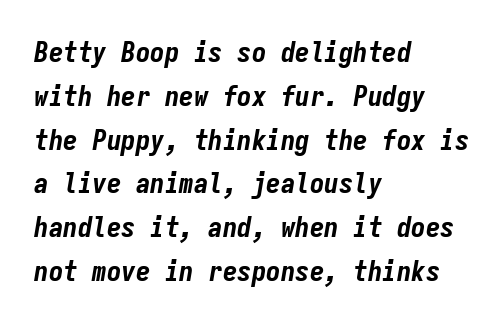
{"italic": "yes", "lean": "right", "slant_degrees": 9, "bold": "yes", "weight": "bold", "width": "condensed", "stroke_contrast": "low", "x_height": "medium", "monospaced": "yes", "underline": "no", "align": "left", "line_spacing": "normal", "line_spacing_ratio": 1.51, "letter_spacing": "normal", "letter_spacing_em": 0.0, "glyph_px": 29}
